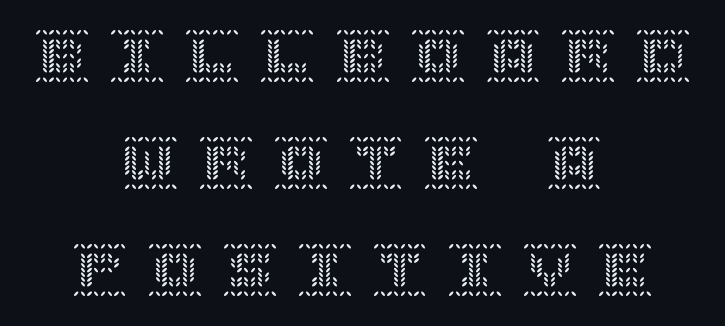
The image shows 54 px text type, upright; set centered, loose line spacing (1.98x), unusually wide letter spacing (+0.39 em), not underlined; a large x-height.
